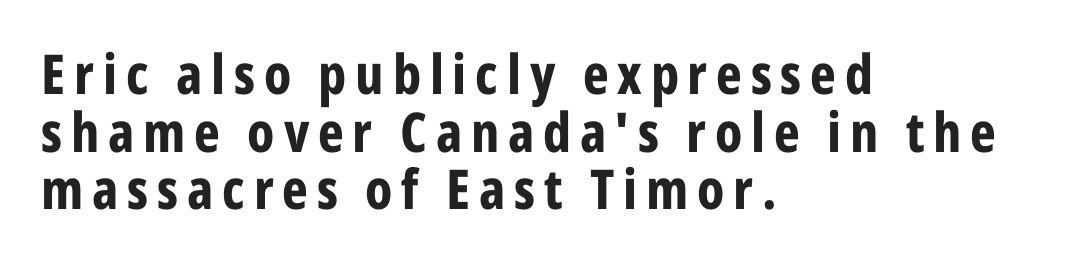
The image shows 55 px bold, condensed sans-serif type, upright; set left-aligned, tight line spacing (1.05x), not underlined; low stroke contrast and a medium x-height.
